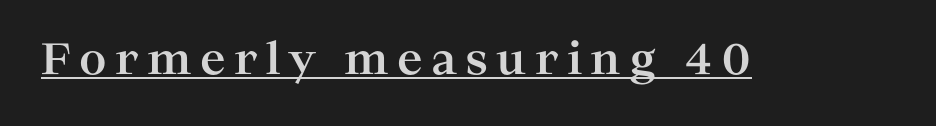
Q: Is the text bold? A: Yes.
Q: Is the text italic (slanted)? A: No, it is upright.
Q: Is the typeface a serif or a sans-serif typeface? A: Serif.
Q: Is the text underlined? A: Yes.
Q: Width (condensed, normal, or wide)? A: Wide.
Q: Stroke contrast? A: High.
Q: x-height? A: Medium.
Q: Monospaced? A: No.
